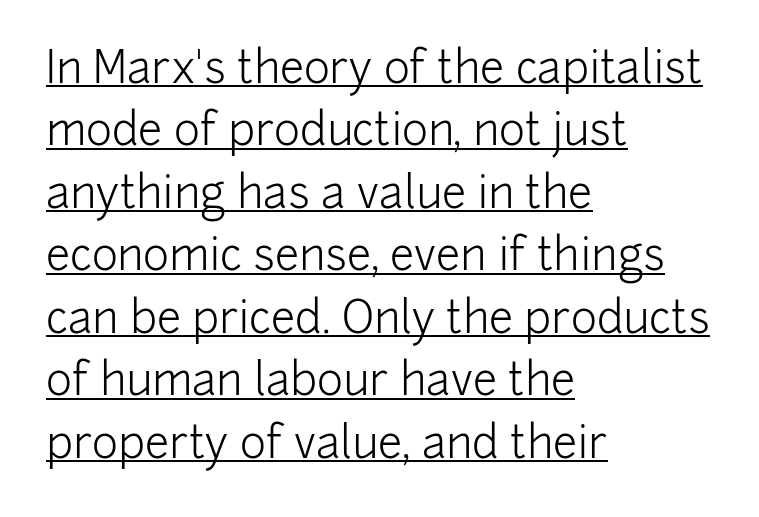
What decoration does the sample have? An underline. These lines are rendered in a variable-pitch font. If you measured baseline to baseline, you'd find a middling distance. If you drew a ruler down the left edge, every line would touch it. Letterform terminals end flat and unadorned throughout the passage. Nothing unusual about the tracking: characters are spaced as the font intends.
